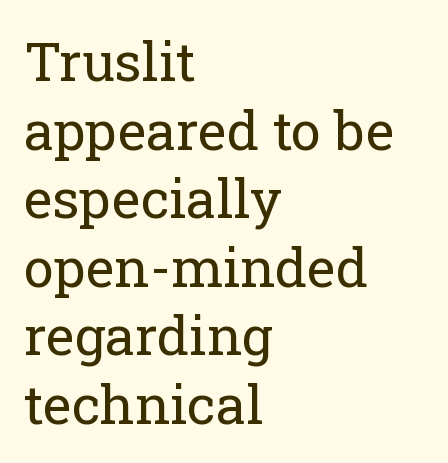
The image shows 54 px regular-weight serif type, upright; set left-aligned, normal line spacing (1.27x), normal letter spacing, not underlined; low stroke contrast and a medium x-height.
